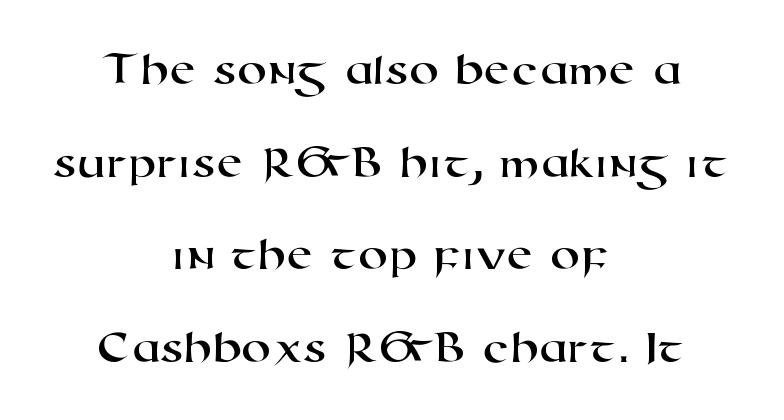
The image shows 48 px wide sans-serif type; set centered, loose line spacing (1.93x), normal letter spacing, not underlined; high stroke contrast and a medium x-height.
